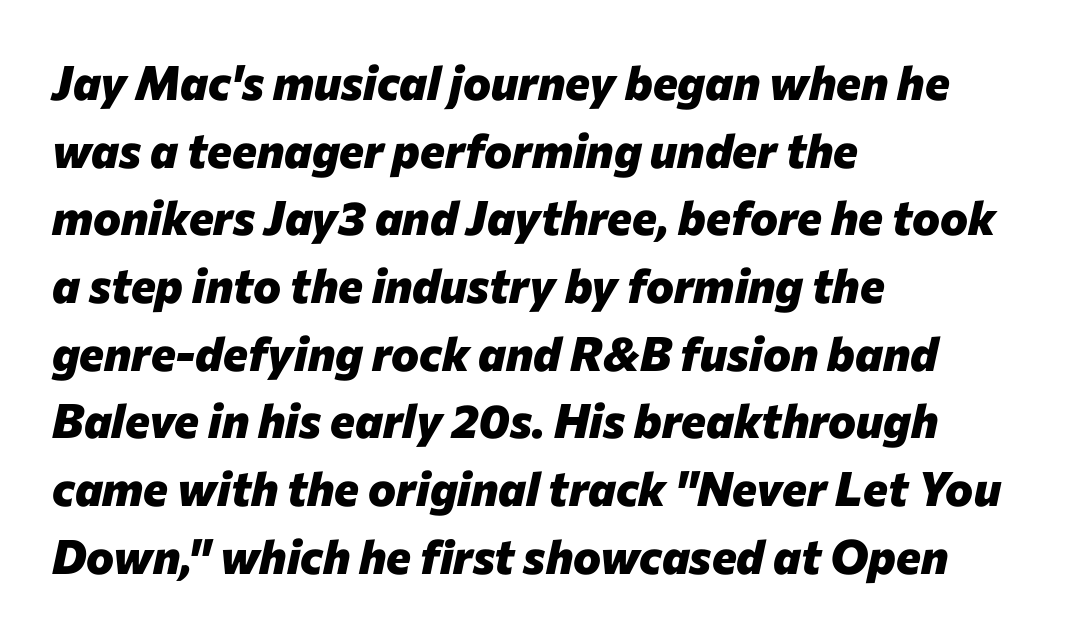
Q: Is the text bold? A: Yes.
Q: Is the text italic (slanted)? A: Yes, it leans right by about 12 degrees.
Q: Is the text underlined? A: No.
Q: How is the paragraph aligned? A: Left-aligned.
Q: Is the spacing between letters normal or unusually wide? A: Normal.
Q: Is the spacing between lines tight, normal or loose? A: Normal.
Q: Width (condensed, normal, or wide)? A: Normal.
Q: Stroke contrast? A: Low.
Q: x-height? A: Medium.
Q: Monospaced? A: No.
